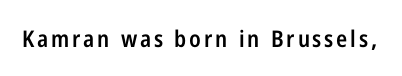
Q: Is the text bold? A: Semi-bold.
Q: Is the text italic (slanted)? A: No, it is upright.
Q: Is the text underlined? A: No.
